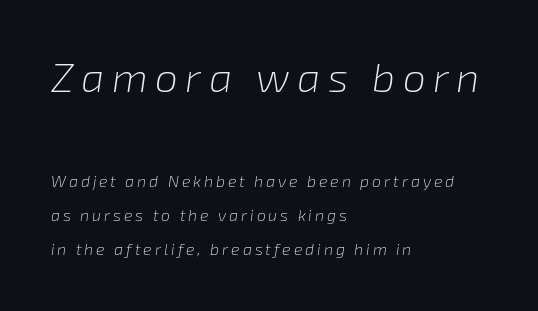
The image shows 41 px light type, italic (leaning right); set left-aligned, loose line spacing (2.13x), not underlined; the first (top) block is 2.56x larger; low stroke contrast and a medium x-height.
